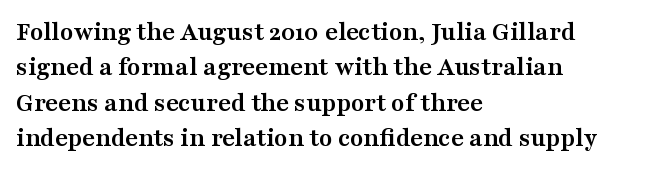
The image shows 27 px bold type, upright; set left-aligned, normal line spacing (1.31x), normal letter spacing, not underlined.
